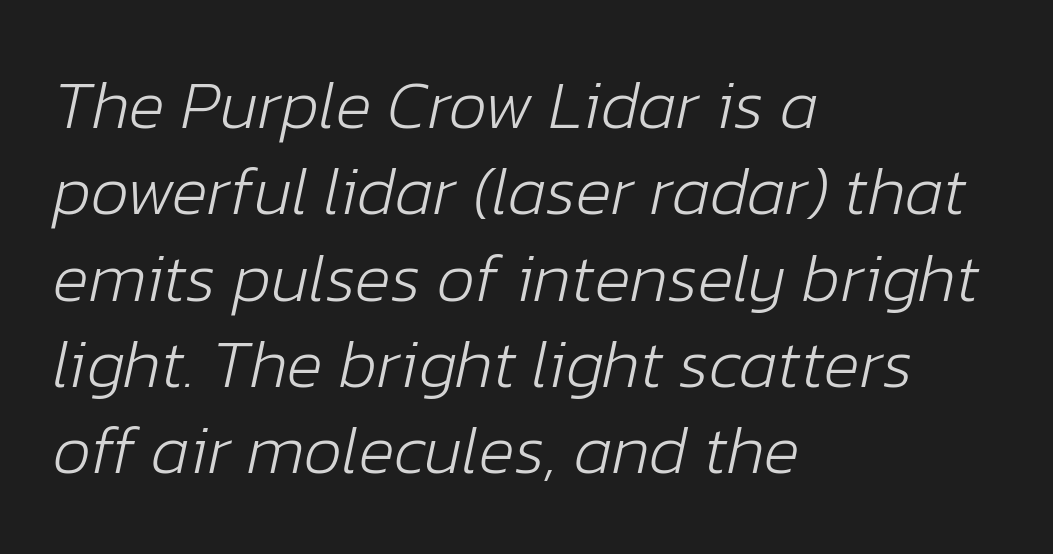
The image shows 68 px light type, italic (leaning right); set left-aligned, normal line spacing (1.27x), normal letter spacing, not underlined; low stroke contrast and a medium x-height.
